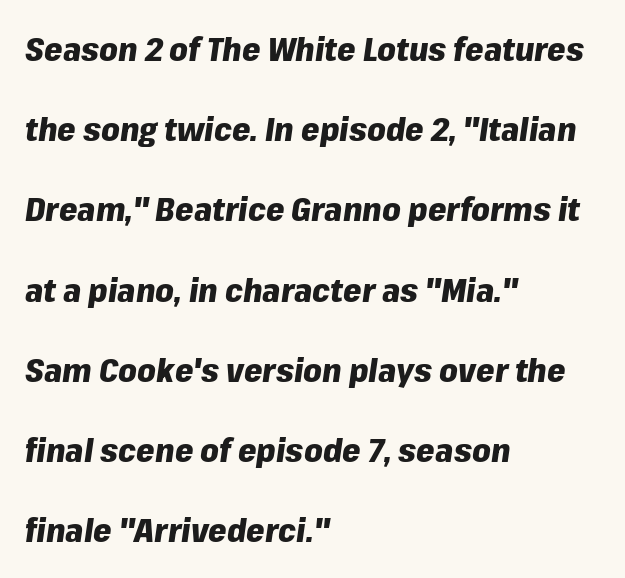
{"italic": "yes", "lean": "right", "slant_degrees": 8, "bold": "yes", "weight": "heavy", "width": "normal", "stroke_contrast": "low", "x_height": "medium", "monospaced": "no", "underline": "no", "align": "left", "line_spacing": "loose", "line_spacing_ratio": 2.43, "letter_spacing": "normal", "letter_spacing_em": 0.0, "glyph_px": 33}
